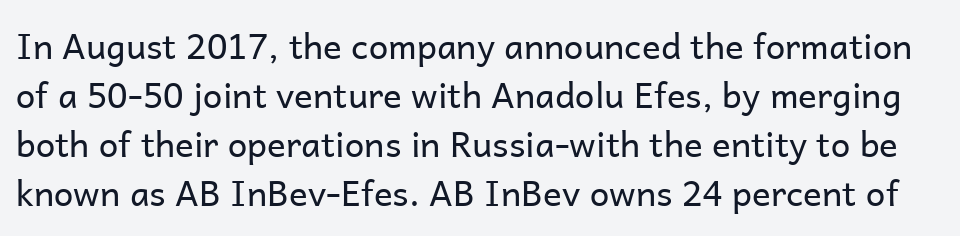
Rows of type keep a routine distance in the vertical direction. The space directly below the letters is spotless. Weight: not bold — regular or lighter. What stands out about the letter spacing? Nothing — it is the standard amount. Note: no serifs on the glyphs. Proportional: the letters do not fall into vertical columns.
